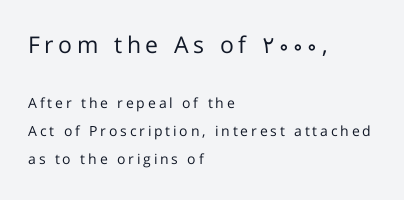
{"italic": "no", "bold": "no", "underline": "no", "align": "left", "line_spacing": "loose", "line_spacing_ratio": 2.01, "letter_spacing": "wide", "letter_spacing_em": 0.2, "larger_block": "first", "size_ratio": 1.64, "glyph_px": 23}
